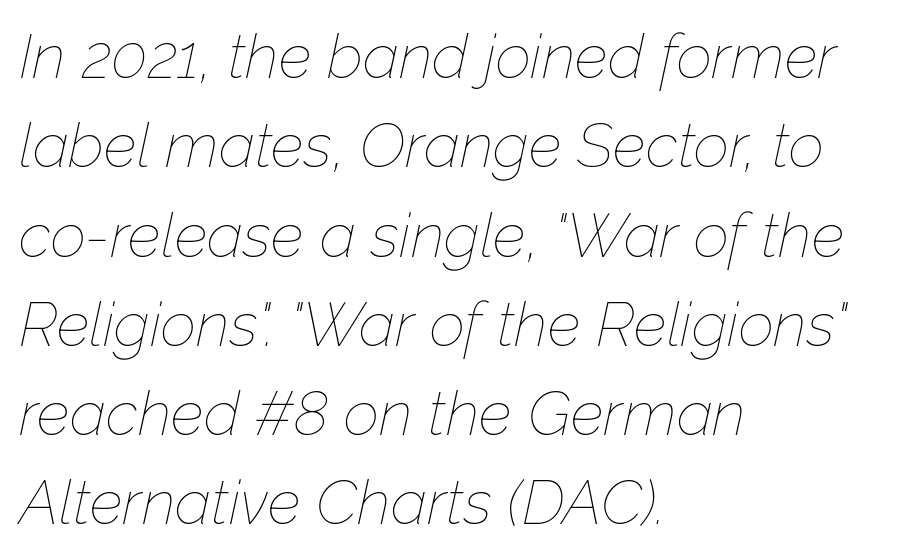
The image shows 62 px thin type, italic (leaning right); set left-aligned, normal line spacing (1.44x), normal letter spacing, not underlined; low stroke contrast and a medium x-height.
